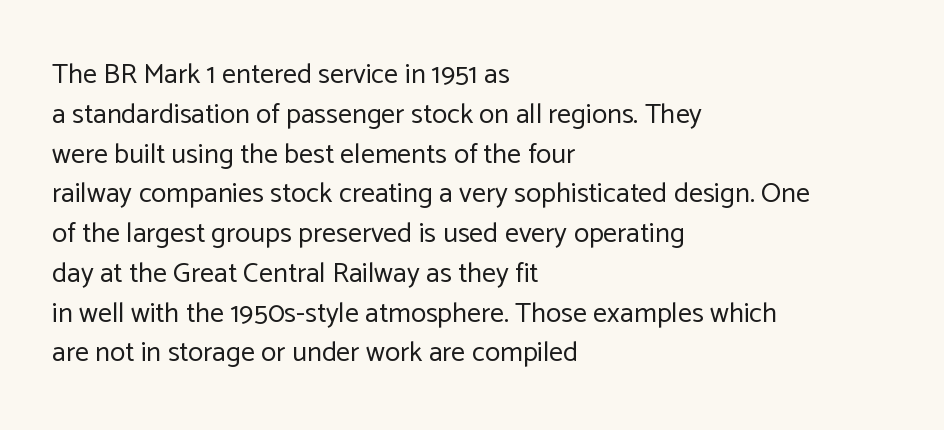
The lines sit at an ordinary, default distance from one another. This is roman type, the default non-slanted kind. You can tell from the bare stems that sans-serif type was used. Beneath every word, the page is bare.
